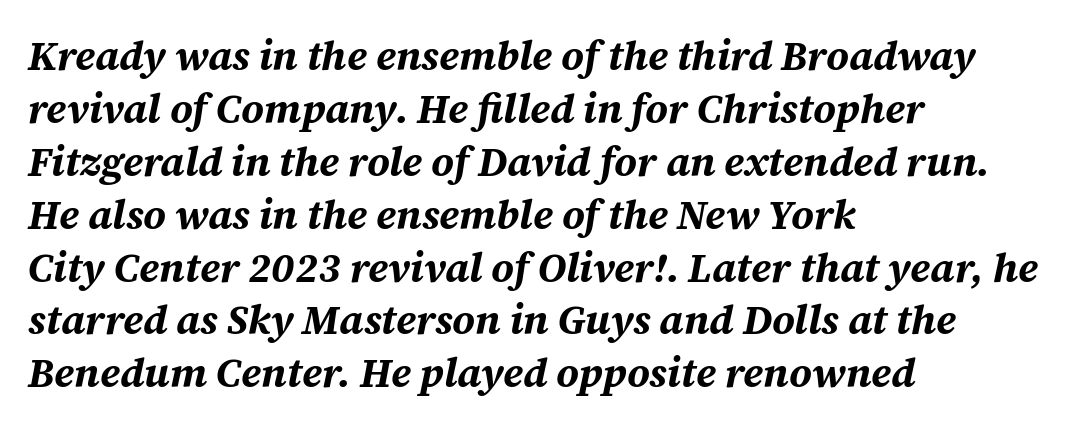
Q: Is the text bold? A: Yes.
Q: Is the text italic (slanted)? A: Yes, it leans right by about 12 degrees.
Q: Is the text underlined? A: No.
Q: How is the paragraph aligned? A: Left-aligned.
Q: Is the spacing between letters normal or unusually wide? A: Normal.
Q: Is the spacing between lines tight, normal or loose? A: Normal.
Q: Width (condensed, normal, or wide)? A: Normal.
Q: Stroke contrast? A: Medium.
Q: x-height? A: Medium.
Q: Monospaced? A: No.
